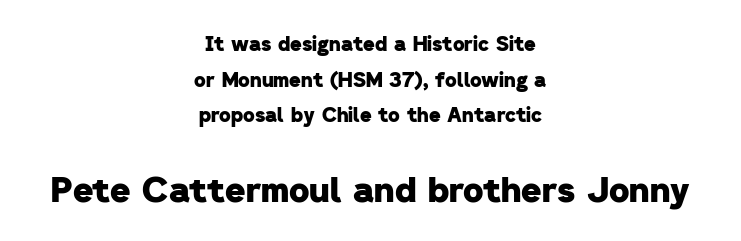
Q: Is the text bold? A: Yes.
Q: Is the typeface a serif or a sans-serif typeface? A: Sans-serif.
Q: Is the text underlined? A: No.
Q: How is the paragraph aligned? A: Centered.
Q: Is the spacing between letters normal or unusually wide? A: Normal.
Q: Which block of text is set in a larger size, the first (top) or the second (bottom)? A: The second (bottom) one.
Q: Width (condensed, normal, or wide)? A: Normal.
Q: Stroke contrast? A: Low.
Q: x-height? A: Medium.
Q: Monospaced? A: No.
